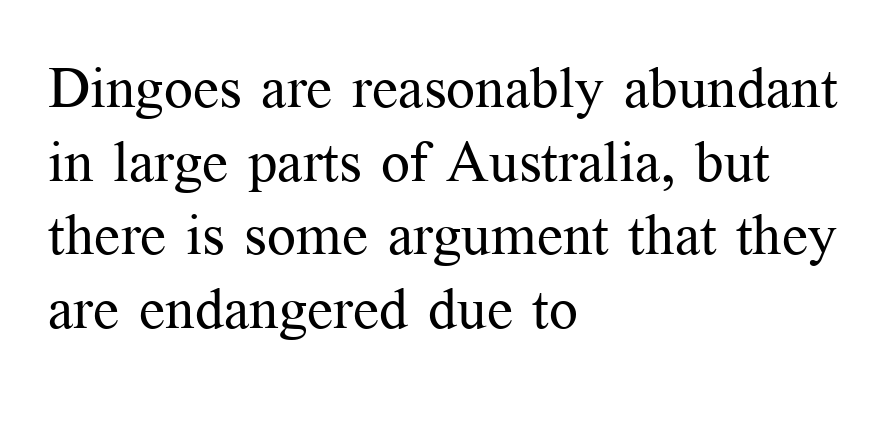
The face used here is proportionally spaced, like ordinary book or web type. The rendering anchors every line to the left-hand side. Here the glyphs are tracked normally, forming tight word shapes. Glance below the letters and you will spot only blank space.
